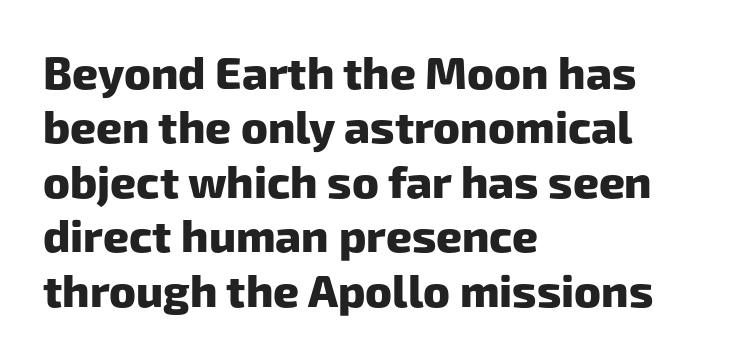
Q: Is the text bold? A: Yes.
Q: Is the typeface a serif or a sans-serif typeface? A: Sans-serif.
Q: Is the text underlined? A: No.
Q: How is the paragraph aligned? A: Left-aligned.
Q: Is the spacing between letters normal or unusually wide? A: Normal.
Q: Width (condensed, normal, or wide)? A: Normal.
Q: Stroke contrast? A: Low.
Q: x-height? A: Medium.
Q: Monospaced? A: No.
